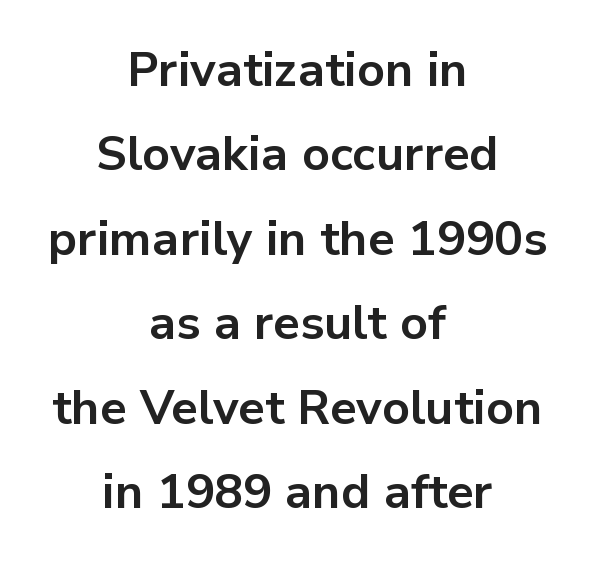
{"serif": "no", "italic": "no", "bold": "yes", "weight": "bold", "width": "normal", "stroke_contrast": "low", "x_height": "medium", "monospaced": "no", "underline": "no", "align": "center", "line_spacing_ratio": 1.76, "letter_spacing": "normal", "letter_spacing_em": 0.0, "glyph_px": 48}
